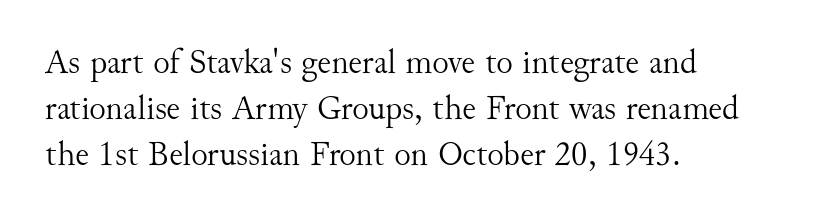
{"serif": "yes", "italic": "no", "bold": "no", "weight": "light", "width": "normal", "stroke_contrast": "medium", "x_height": "small", "monospaced": "no", "underline": "no", "align": "left", "line_spacing": "normal", "line_spacing_ratio": 1.31, "letter_spacing": "normal", "letter_spacing_em": 0.0, "glyph_px": 35}
